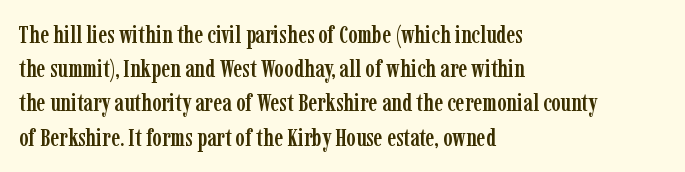
{"italic": "no", "underline": "no", "align": "left", "line_spacing": "normal", "line_spacing_ratio": 1.37, "letter_spacing": "normal", "letter_spacing_em": 0.0, "glyph_px": 25}
